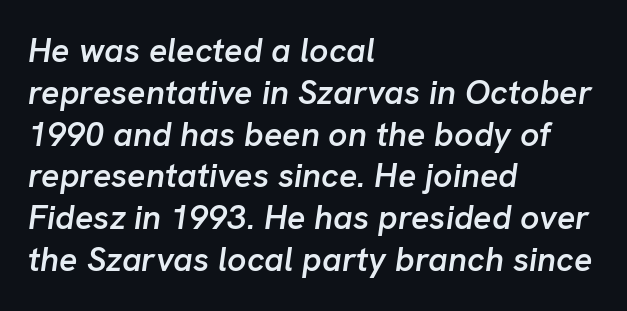
The image shows 34 px semibold type, italic (leaning right); set left-aligned, line spacing 1.23x, normal letter spacing, not underlined; low stroke contrast and a medium x-height.
